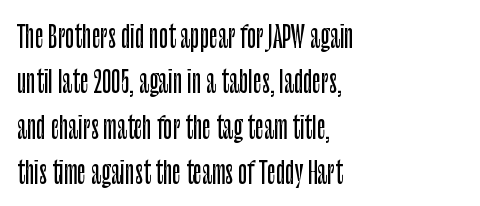
The image shows 30 px condensed sans-serif type, upright; set left-aligned, normal line spacing (1.51x), normal letter spacing, not underlined; low stroke contrast and a large x-height.
